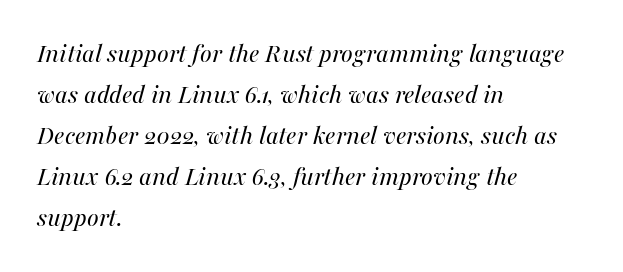
Q: Is the text bold? A: No.
Q: Is the text italic (slanted)? A: Yes, it leans right by about 16 degrees.
Q: Is the text underlined? A: No.
Q: How is the paragraph aligned? A: Left-aligned.
Q: Is the spacing between letters normal or unusually wide? A: Normal.
Q: Is the spacing between lines tight, normal or loose? A: Normal.
Q: Width (condensed, normal, or wide)? A: Normal.
Q: Stroke contrast? A: Medium.
Q: x-height? A: Medium.
Q: Monospaced? A: No.
